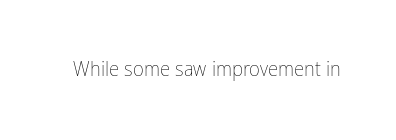
The image shows 21 px text type, upright; set normal letter spacing, not underlined.
